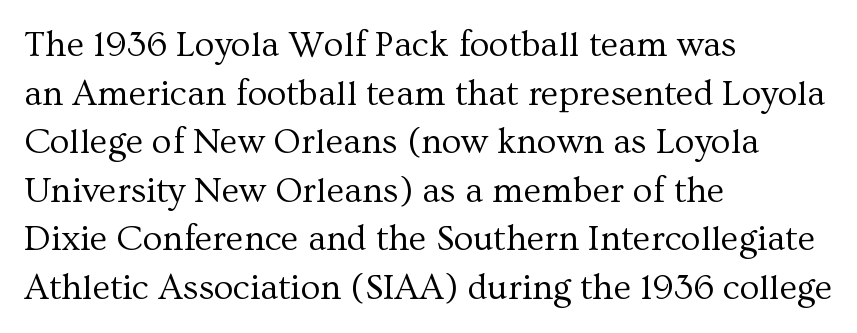
These lines are rendered in a variable-pitch font. Ink coverage per letter is moderate at most. The gap between lines stays unmarked. Honestly, the letter spacing is just normal — you wouldn't notice it.
